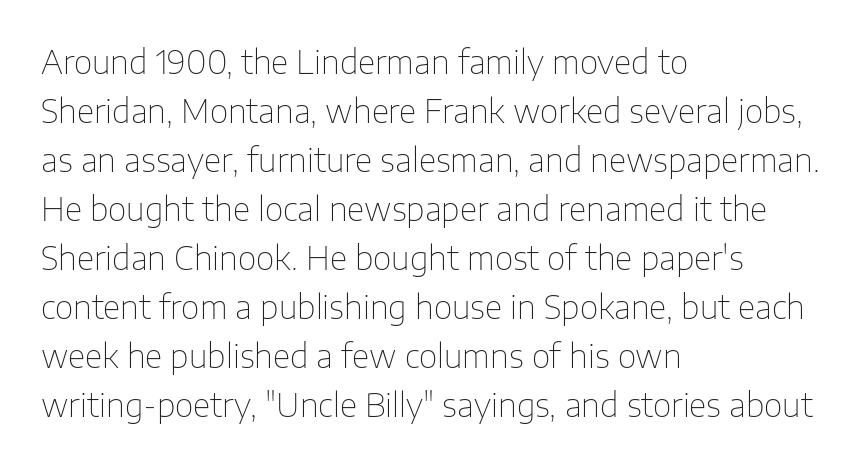
Q: Is the text bold? A: No.
Q: Is the text italic (slanted)? A: No, it is upright.
Q: Is the typeface a serif or a sans-serif typeface? A: Sans-serif.
Q: Is the text underlined? A: No.
Q: How is the paragraph aligned? A: Left-aligned.
Q: Is the spacing between letters normal or unusually wide? A: Normal.
Q: Is the spacing between lines tight, normal or loose? A: Normal.
Q: Width (condensed, normal, or wide)? A: Normal.
Q: Stroke contrast? A: Low.
Q: x-height? A: Medium.
Q: Monospaced? A: No.
